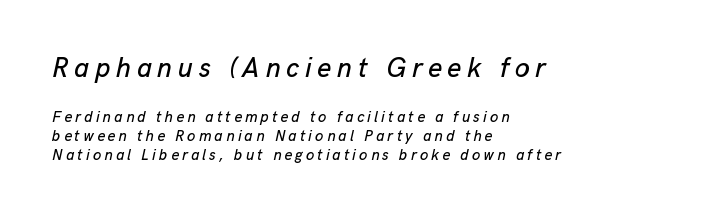
{"italic": "yes", "lean": "right", "slant_degrees": 13, "underline": "no", "align": "left", "line_spacing": "normal", "line_spacing_ratio": 1.27, "letter_spacing": "wide", "letter_spacing_em": 0.21, "larger_block": "first", "size_ratio": 1.8, "glyph_px": 27}
